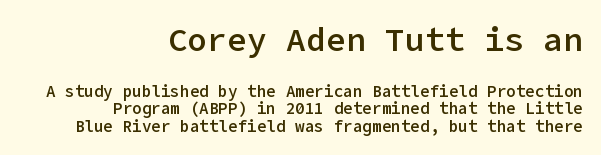
Q: Is the text bold? A: Semi-bold.
Q: Is the text italic (slanted)? A: No, it is upright.
Q: Is the typeface a serif or a sans-serif typeface? A: Sans-serif.
Q: Is the text underlined? A: No.
Q: How is the paragraph aligned? A: Right-aligned.
Q: Is the spacing between letters normal or unusually wide? A: Normal.
Q: Is the spacing between lines tight, normal or loose? A: Tight.
Q: Which block of text is set in a larger size, the first (top) or the second (bottom)? A: The first (top) one.
Q: Width (condensed, normal, or wide)? A: Normal.
Q: Stroke contrast? A: Low.
Q: x-height? A: Medium.
